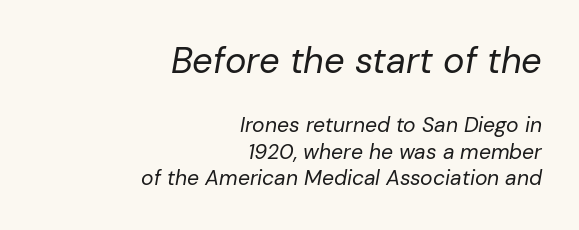
The image shows 36 px regular-weight type, italic (leaning right); set right-aligned, normal line spacing (1.26x), normal letter spacing, not underlined; the first (top) block is 1.71x larger; low stroke contrast and a medium x-height.
